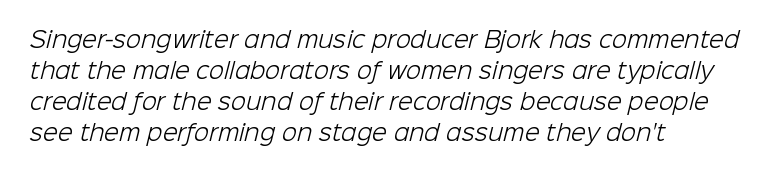
{"bold": "no", "underline": "no", "align": "left", "line_spacing": "normal", "line_spacing_ratio": 1.41, "letter_spacing": "normal", "letter_spacing_em": 0.0, "glyph_px": 22}
